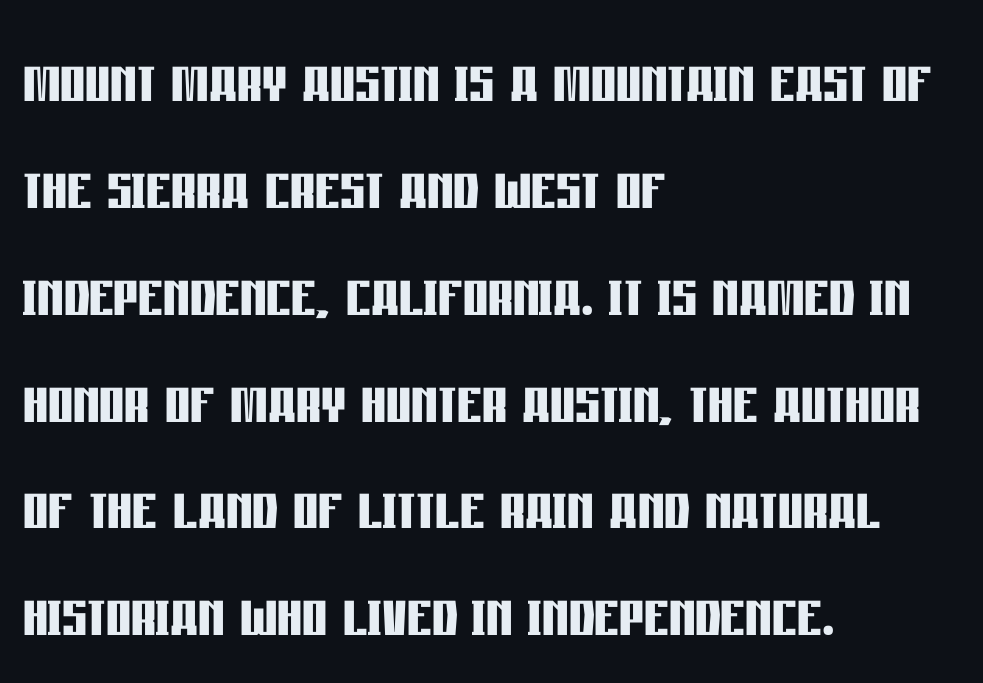
The passage shown is typed in a proportional face where columns would drift. The lettering stays uniformly vertical, giving the passage a roman look. Emphasis by weight is at full strength: bold. The paragraph has a hard left edge and a soft right edge. Glyph-to-glyph distance matches everyday printed text.
